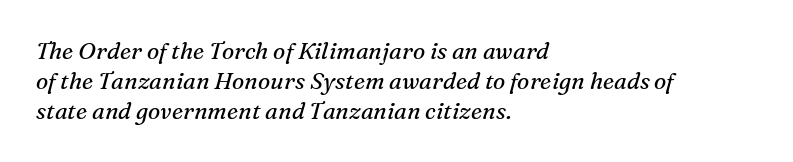
A clean baseline with only descenders dipping below it. The designer left line spacing at the default. Notice how the passage keeps a crisp vertical edge on the left only. The font's italic variant was chosen for this text.
